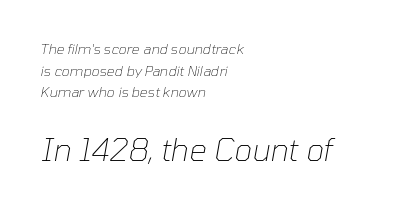
The image shows 31 px thin type, italic (leaning right); set left-aligned, normal line spacing (1.55x), normal letter spacing, not underlined; the second (bottom) block is 2.21x larger; low stroke contrast and a medium x-height.
